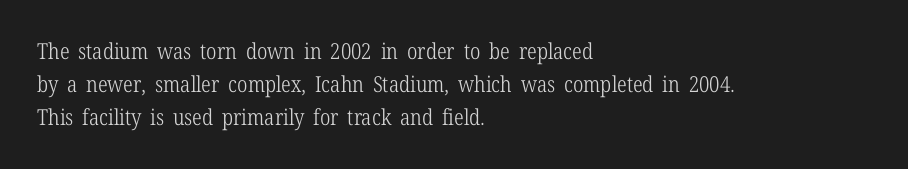
{"italic": "no", "bold": "no", "underline": "no", "align": "left", "line_spacing": "normal", "line_spacing_ratio": 1.49, "letter_spacing": "normal", "letter_spacing_em": 0.0, "glyph_px": 22}
